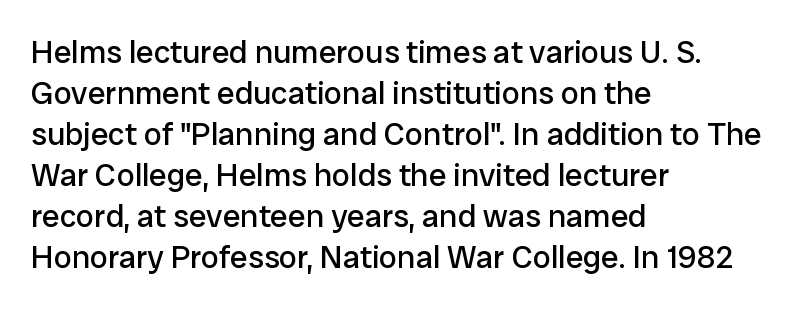
Q: Is the text bold? A: No.
Q: Is the text italic (slanted)? A: No, it is upright.
Q: Is the typeface a serif or a sans-serif typeface? A: Sans-serif.
Q: Is the text underlined? A: No.
Q: How is the paragraph aligned? A: Left-aligned.
Q: Is the spacing between letters normal or unusually wide? A: Normal.
Q: Is the spacing between lines tight, normal or loose? A: Normal.
Q: Width (condensed, normal, or wide)? A: Normal.
Q: Stroke contrast? A: Low.
Q: x-height? A: Medium.
Q: Monospaced? A: No.
